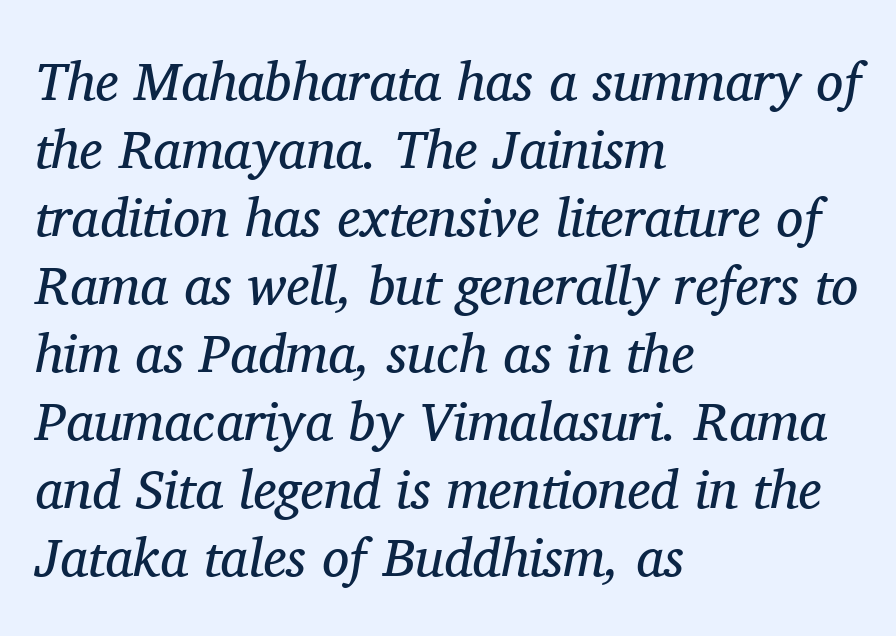
The image shows 54 px regular-weight serif type, italic (leaning right); set left-aligned, normal line spacing (1.26x), normal letter spacing, not underlined; medium stroke contrast and a medium x-height.
